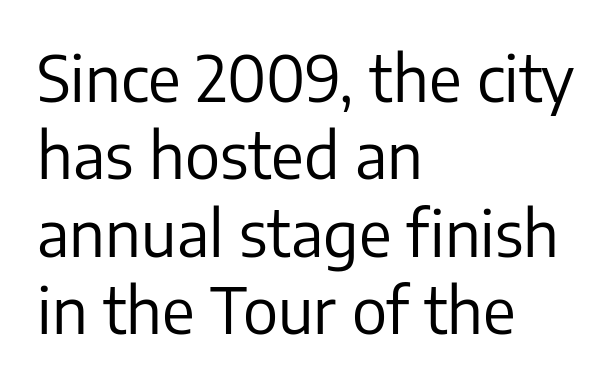
{"serif": "no", "italic": "no", "bold": "no", "weight": "regular", "width": "normal", "stroke_contrast": "low", "x_height": "medium", "monospaced": "no", "underline": "no", "align": "left", "line_spacing_ratio": 1.23, "letter_spacing": "normal", "letter_spacing_em": 0.0, "glyph_px": 63}
